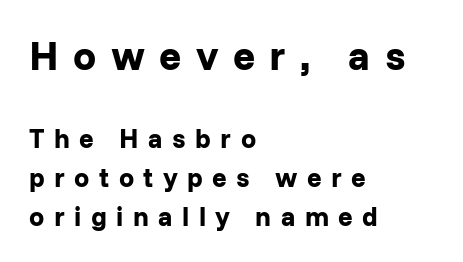
The image shows 41 px bold sans-serif type, upright; set left-aligned, normal line spacing (1.44x), unusually wide letter spacing (+0.35 em), not underlined; the first (top) block is 1.52x larger; low stroke contrast and a medium x-height.
